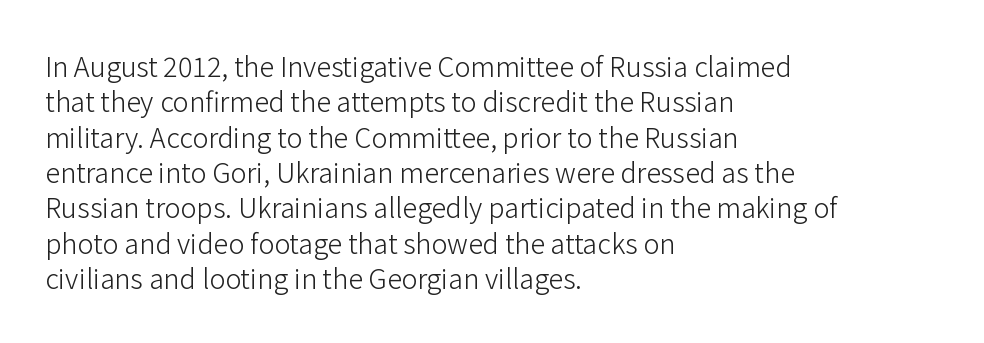
{"italic": "no", "bold": "no", "underline": "no", "align": "left", "line_spacing": "normal", "line_spacing_ratio": 1.31, "letter_spacing": "normal", "letter_spacing_em": 0.0, "glyph_px": 27}
